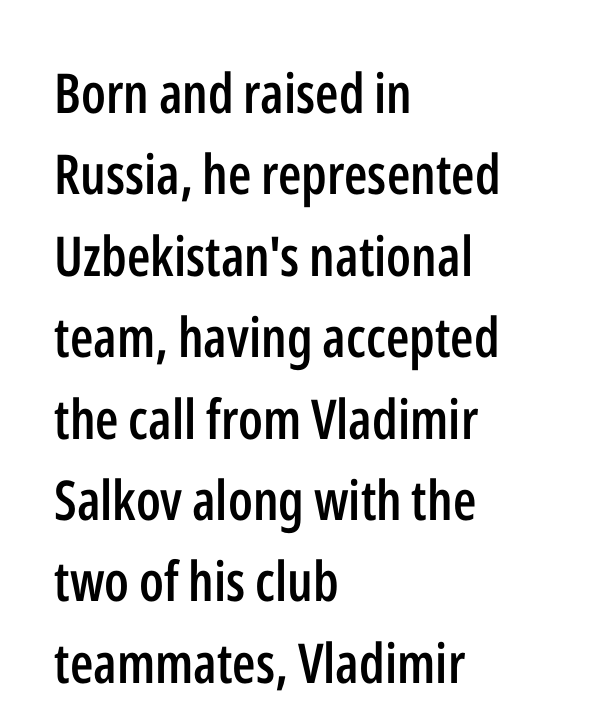
Unlike italic type, these characters show no tilt at all. The rendering uses a moderate line-height, typical for paragraphs. The horizontal fit of the characters is conventional and even. Heft: intermediate — a semibold.
